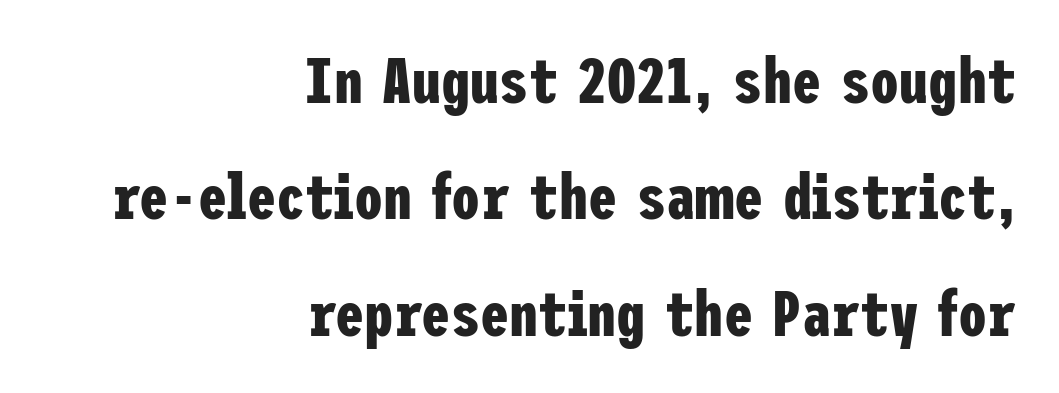
Set as a true bold cut, around the 700 mark. The face used here is rendered with its standard letterfit. The ragged edge is on the left, which tells us the setting is flush right. Observe the absence of serifs on each vertical stroke in this sample. Italic? Not at all — the glyphs are vertical. Check under the words: just untouched page.
